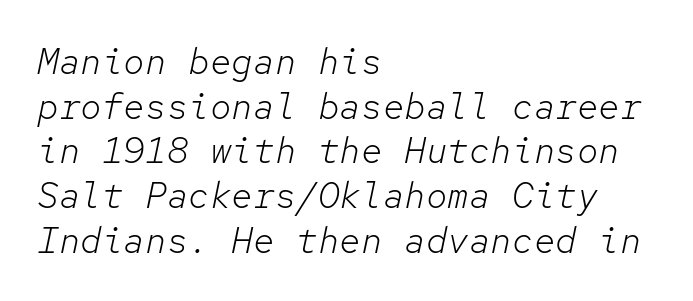
{"italic": "yes", "lean": "right", "slant_degrees": 12, "bold": "no", "weight": "light", "width": "normal", "stroke_contrast": "low", "x_height": "medium", "monospaced": "yes", "underline": "no", "align": "left", "line_spacing_ratio": 1.24, "letter_spacing": "normal", "letter_spacing_em": 0.0, "glyph_px": 36}
